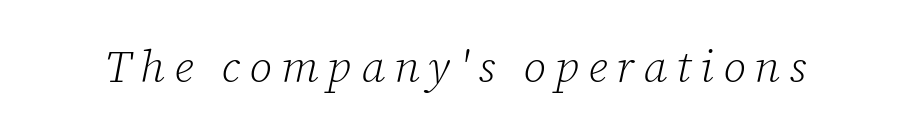
{"serif": "yes", "italic": "yes", "lean": "right", "slant_degrees": 12, "bold": "no", "weight": "light", "width": "normal", "stroke_contrast": "low", "x_height": "medium", "monospaced": "no", "underline": "no", "letter_spacing": "wide", "letter_spacing_em": 0.2, "glyph_px": 45}
